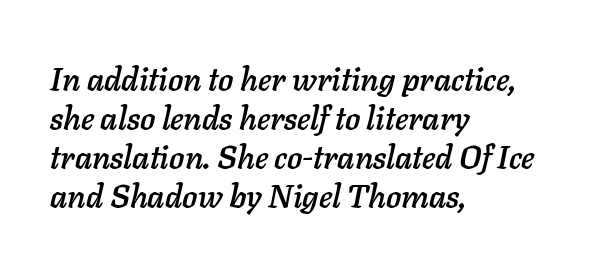
{"italic": "yes", "lean": "right", "slant_degrees": 11, "width": "normal", "stroke_contrast": "low", "x_height": "medium", "monospaced": "no", "underline": "no", "align": "left", "line_spacing_ratio": 1.22, "letter_spacing": "normal", "letter_spacing_em": 0.0, "glyph_px": 32}
